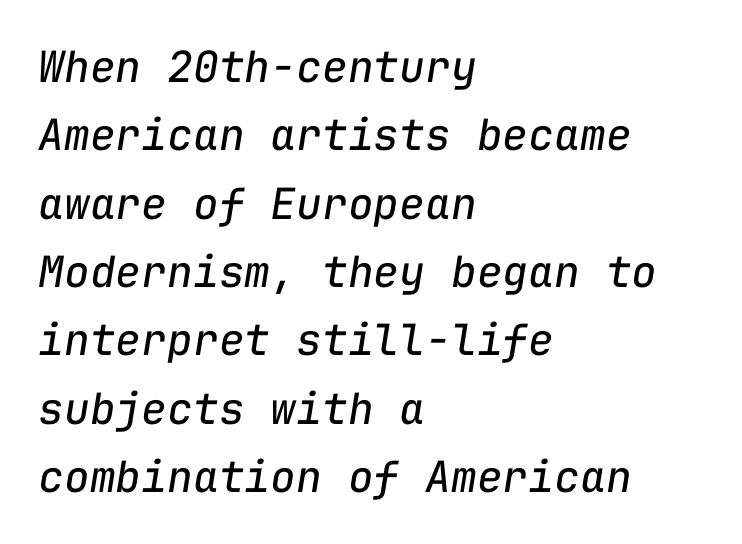
The image shows 43 px regular-weight type, italic (leaning right), monospaced; set left-aligned, normal line spacing (1.59x), normal letter spacing, not underlined; low stroke contrast and a medium x-height.
